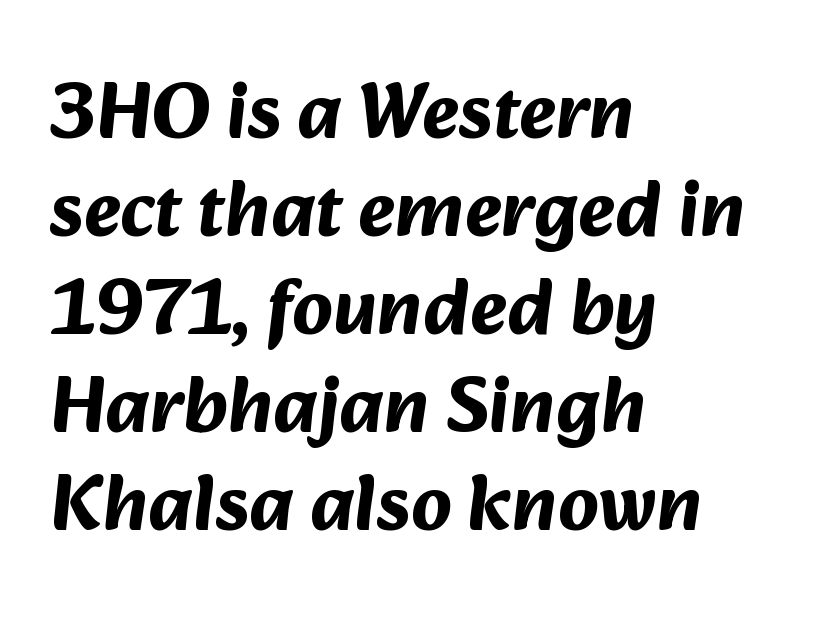
The image shows 79 px bold sans-serif type; set left-aligned, line spacing 1.24x, normal letter spacing, not underlined; medium stroke contrast and a medium x-height.
